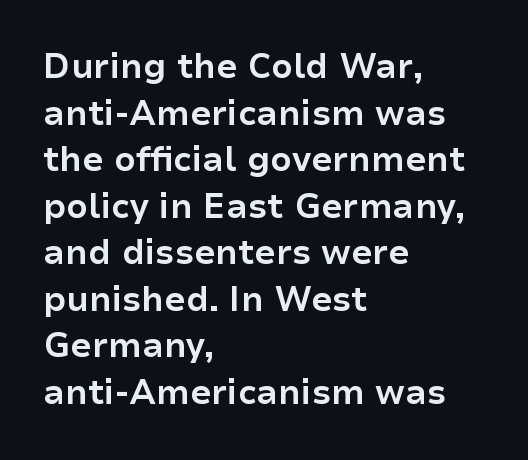
Q: Is the text bold? A: Yes.
Q: Is the text italic (slanted)? A: No, it is upright.
Q: Is the typeface a serif or a sans-serif typeface? A: Sans-serif.
Q: Is the text underlined? A: No.
Q: How is the paragraph aligned? A: Left-aligned.
Q: Is the spacing between letters normal or unusually wide? A: Normal.
Q: Is the spacing between lines tight, normal or loose? A: Normal.
Q: Width (condensed, normal, or wide)? A: Normal.
Q: Stroke contrast? A: Low.
Q: x-height? A: Medium.
Q: Monospaced? A: No.
